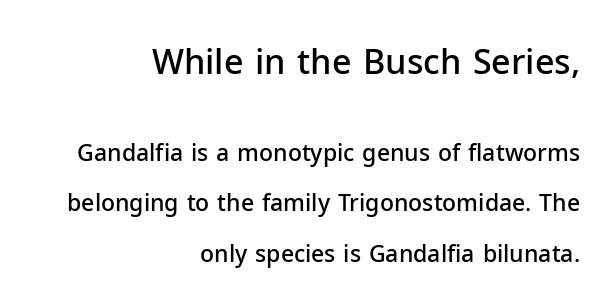
The image shows 34 px semibold sans-serif type, upright; set right-aligned, loose line spacing (2.18x), normal letter spacing, not underlined; the first (top) block is 1.48x larger; low stroke contrast and a medium x-height.
